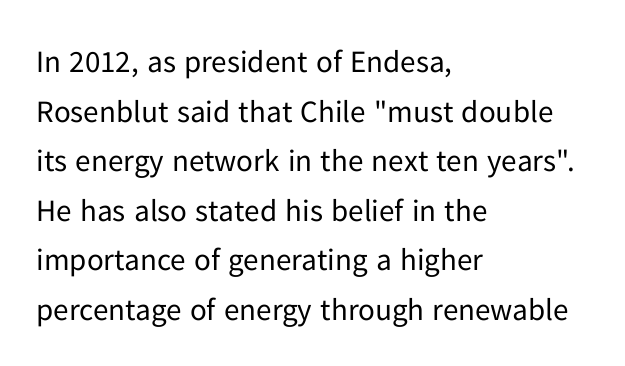
{"serif": "no", "italic": "no", "bold": "no", "weight": "regular", "width": "normal", "stroke_contrast": "low", "x_height": "medium", "monospaced": "no", "underline": "no", "align": "left", "line_spacing": "normal", "line_spacing_ratio": 1.6, "letter_spacing": "normal", "letter_spacing_em": 0.0, "glyph_px": 31}
